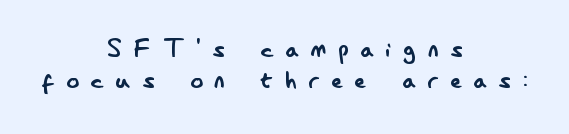
The image shows 31 px regular-weight, condensed sans-serif type, upright; set centered, tight line spacing (1.01x), unusually wide letter spacing (+0.39 em), not underlined; low stroke contrast and a small x-height.
